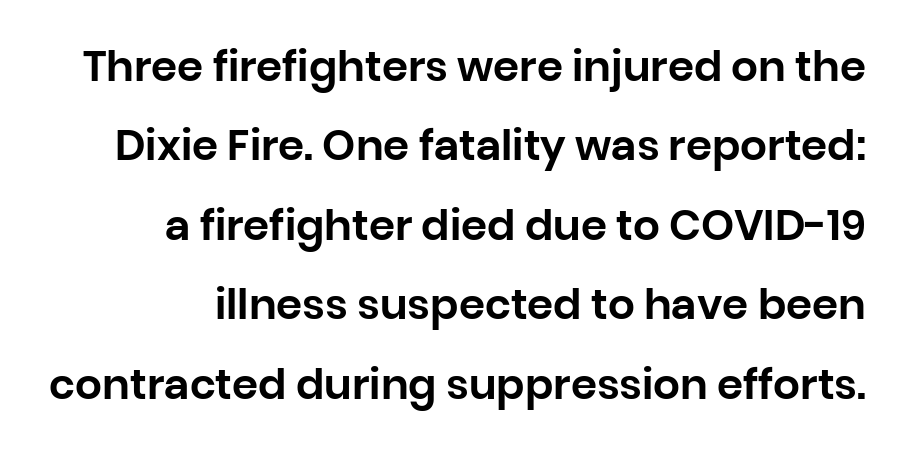
{"serif": "no", "italic": "no", "width": "normal", "stroke_contrast": "low", "x_height": "large", "monospaced": "no", "underline": "no", "align": "right", "line_spacing_ratio": 1.89, "letter_spacing": "normal", "letter_spacing_em": 0.0, "glyph_px": 42}
